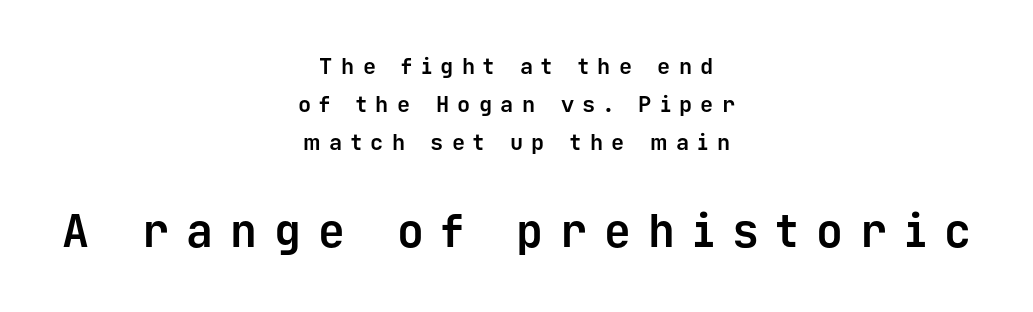
{"serif": "no", "italic": "no", "bold": "yes", "weight": "bold", "width": "normal", "stroke_contrast": "low", "x_height": "medium", "monospaced": "yes", "underline": "no", "align": "center", "line_spacing_ratio": 1.72, "letter_spacing": "wide", "letter_spacing_em": 0.38, "larger_block": "second", "size_ratio": 2.05, "glyph_px": 45}
